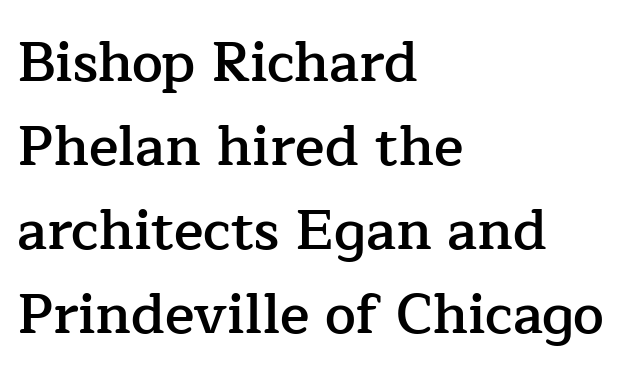
{"serif": "yes", "italic": "no", "bold": "semi", "weight": "semibold", "width": "normal", "stroke_contrast": "low", "x_height": "medium", "monospaced": "no", "underline": "no", "align": "left", "line_spacing": "normal", "line_spacing_ratio": 1.53, "letter_spacing": "normal", "letter_spacing_em": 0.0, "glyph_px": 55}
